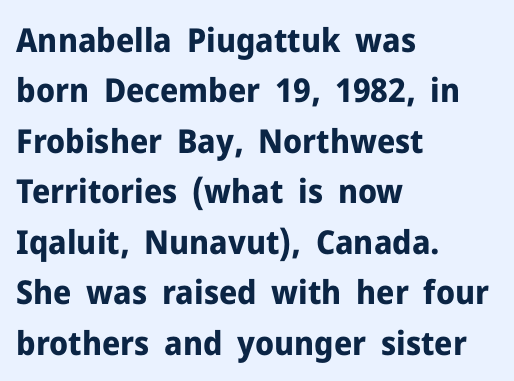
The image shows 33 px bold sans-serif type, upright; set left-aligned, normal line spacing (1.53x), normal letter spacing, not underlined; low stroke contrast and a medium x-height.
